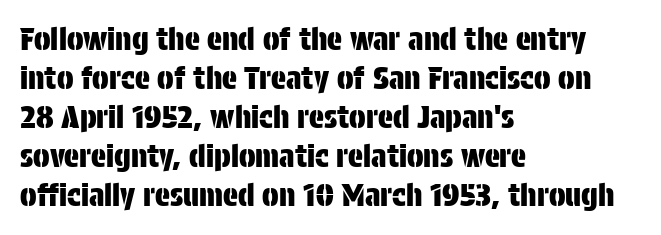
Reading down the column, the eye jumps a familiar distance to each next line. Line beginnings align vertically; line endings do not. A typesetter would label this face a sans. Any mark beneath the type? The region is blank. The passage shown has conventional tracking throughout.
